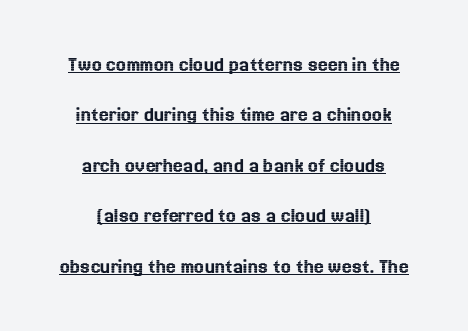
The image shows 22 px text type, upright; set centered, loose line spacing (2.29x), normal letter spacing, underlined.
